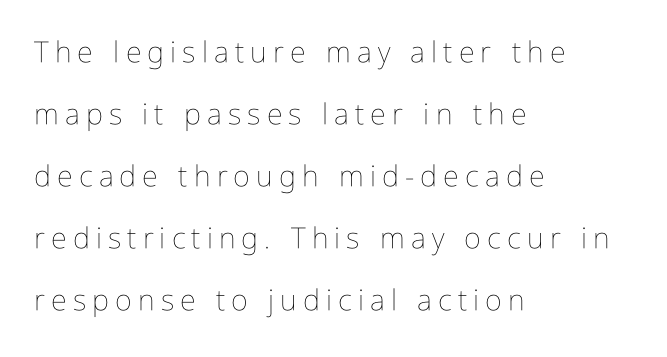
The image shows 29 px thin, condensed type, upright; set left-aligned, loose line spacing (2.14x), unusually wide letter spacing (+0.21 em), not underlined; low stroke contrast and a medium x-height.
